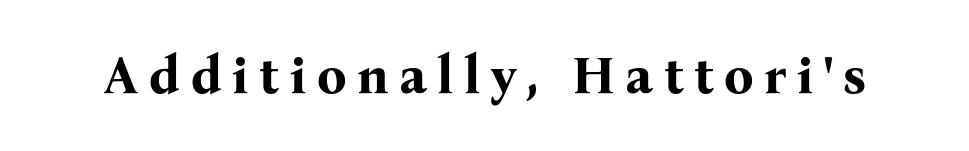
Q: Is the text bold? A: Yes.
Q: Is the text italic (slanted)? A: No, it is upright.
Q: Is the typeface a serif or a sans-serif typeface? A: Serif.
Q: Is the text underlined? A: No.
Q: Is the spacing between letters normal or unusually wide? A: Unusually wide.
Q: Width (condensed, normal, or wide)? A: Normal.
Q: Stroke contrast? A: Medium.
Q: x-height? A: Medium.
Q: Monospaced? A: No.
